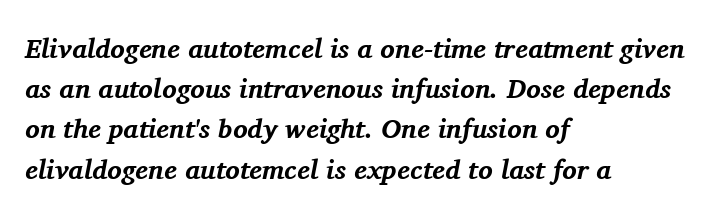
The font's italic variant was chosen for this text. Regular leading. How are the letters spaced? Ordinarily, with no added tracking. Alignment: flush left. Strong, thick strokes mark this as bold type.
